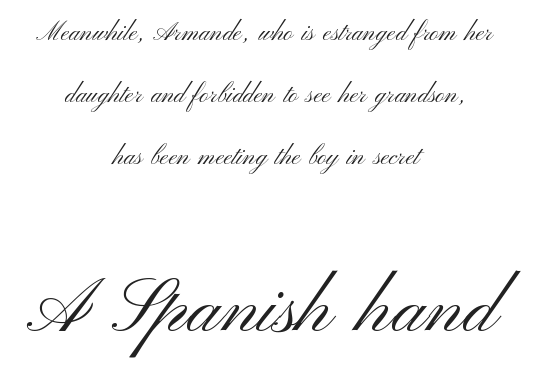
Whoever set this made the second block the dominant, larger element. Honestly, the letter spacing is just normal — you wouldn't notice it. These lines are rendered in a variable-pitch font. The strokes carry an ordinary text weight at most.
